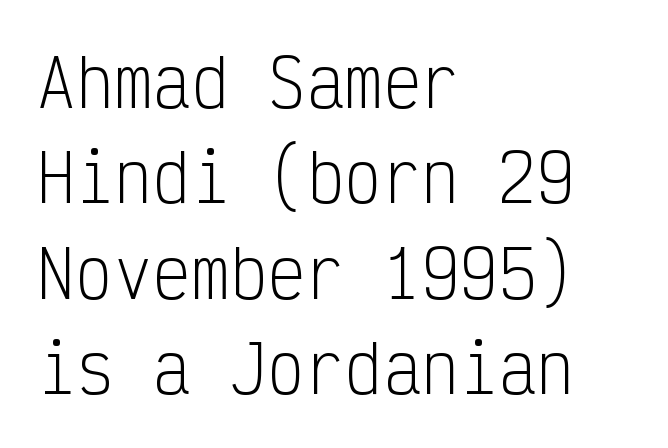
Q: Is the text bold? A: No.
Q: Is the text italic (slanted)? A: No, it is upright.
Q: Is the typeface a serif or a sans-serif typeface? A: Sans-serif.
Q: Is the text underlined? A: No.
Q: How is the paragraph aligned? A: Left-aligned.
Q: Is the spacing between letters normal or unusually wide? A: Normal.
Q: Is the spacing between lines tight, normal or loose? A: Normal.
Q: Width (condensed, normal, or wide)? A: Condensed.
Q: Stroke contrast? A: Low.
Q: x-height? A: Medium.
Q: Monospaced? A: Yes.
